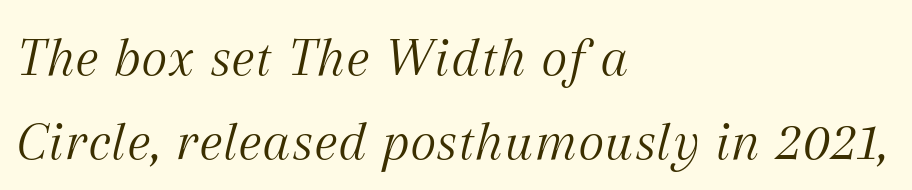
{"serif": "yes", "italic": "yes", "lean": "right", "slant_degrees": 12, "bold": "no", "weight": "light", "width": "normal", "stroke_contrast": "medium", "x_height": "medium", "monospaced": "no", "underline": "no", "align": "left", "line_spacing": "normal", "line_spacing_ratio": 1.47, "letter_spacing": "normal", "letter_spacing_em": 0.0, "glyph_px": 57}
